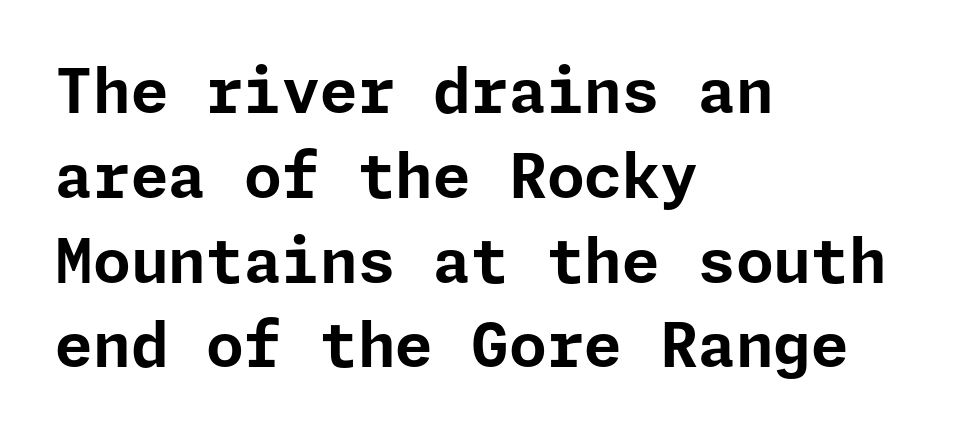
Q: Is the text bold? A: Yes.
Q: Is the text italic (slanted)? A: No, it is upright.
Q: Is the typeface a serif or a sans-serif typeface? A: Sans-serif.
Q: Is the text underlined? A: No.
Q: How is the paragraph aligned? A: Left-aligned.
Q: Is the spacing between letters normal or unusually wide? A: Normal.
Q: Is the spacing between lines tight, normal or loose? A: Normal.
Q: Width (condensed, normal, or wide)? A: Normal.
Q: Stroke contrast? A: Low.
Q: x-height? A: Medium.
